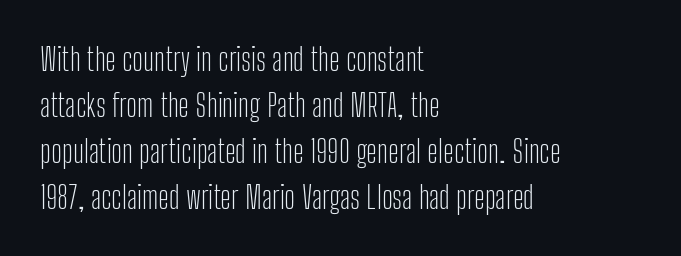
How are the letters spaced? Ordinarily, with no added tracking. The rendering shows plain stroke endings on the letterforms — a sans-serif design. The lettering holds an erect, upright posture throughout. A typesetter would call this proportional, since set widths differ per character. The space beneath each line is pristine and unruled. Honestly, the row spacing looks completely unremarkable.
